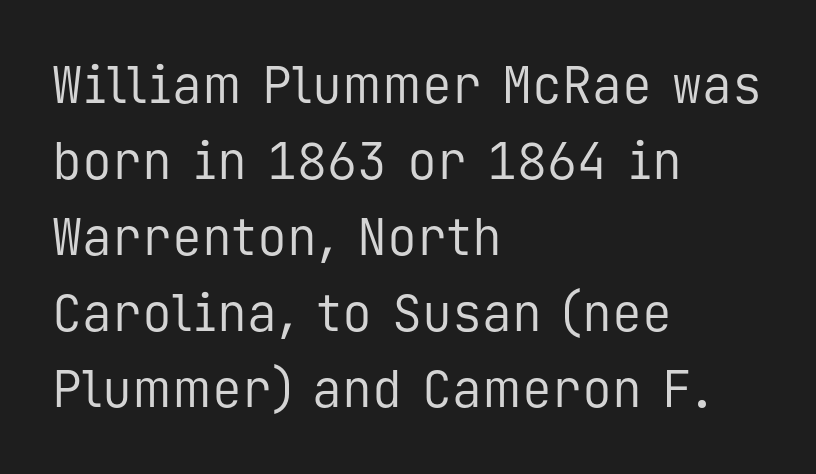
Q: Is the text bold? A: No.
Q: Is the text italic (slanted)? A: No, it is upright.
Q: Is the typeface a serif or a sans-serif typeface? A: Sans-serif.
Q: Is the text underlined? A: No.
Q: How is the paragraph aligned? A: Left-aligned.
Q: Is the spacing between letters normal or unusually wide? A: Normal.
Q: Is the spacing between lines tight, normal or loose? A: Normal.
Q: Width (condensed, normal, or wide)? A: Normal.
Q: Stroke contrast? A: Low.
Q: x-height? A: Medium.
Q: Monospaced? A: Yes.
